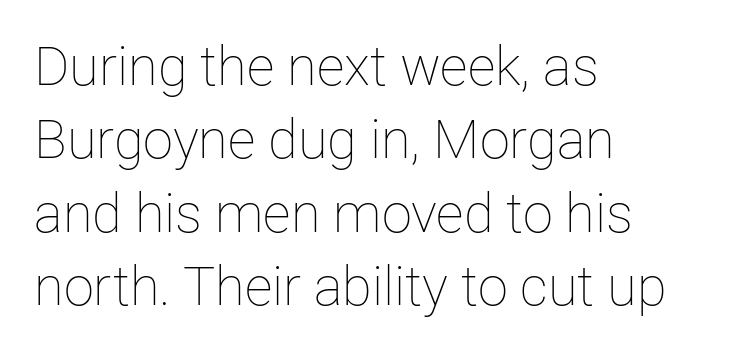
Stems and bowls with no extra thickness — not bold. Rendered with straight, roman letterforms. Layout note: lines flush left. Caption: standard tracking, unaltered. Descender tails drop into unmarked territory. How would I describe the line gaps? Plain and ordinary.
